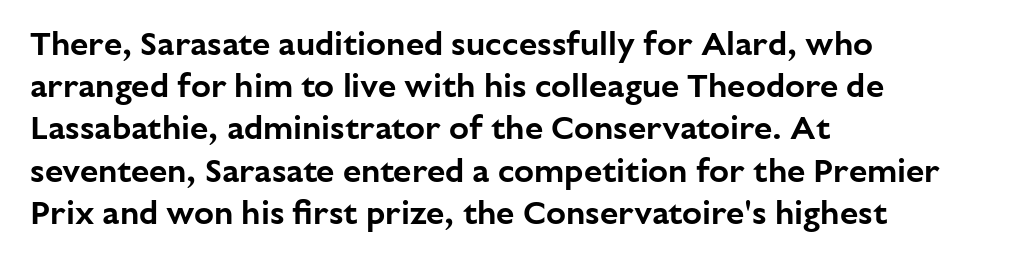
{"serif": "no", "italic": "no", "width": "normal", "stroke_contrast": "low", "x_height": "medium", "monospaced": "no", "underline": "no", "align": "left", "line_spacing": "normal", "line_spacing_ratio": 1.28, "letter_spacing": "normal", "letter_spacing_em": 0.0, "glyph_px": 33}
